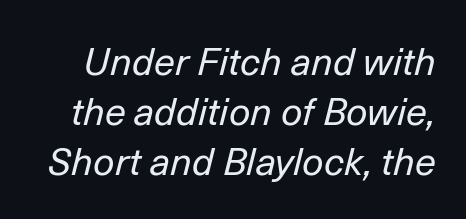
The image shows 38 px regular-weight type, italic (leaning right); set normal line spacing (1.32x), normal letter spacing, not underlined; low stroke contrast and a medium x-height.
